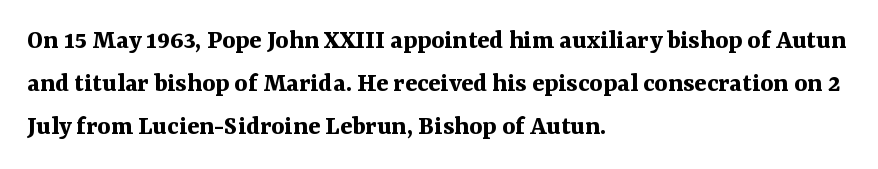
The image shows 28 px bold serif type, upright; set left-aligned, normal line spacing (1.53x), normal letter spacing, not underlined; medium stroke contrast and a medium x-height.
